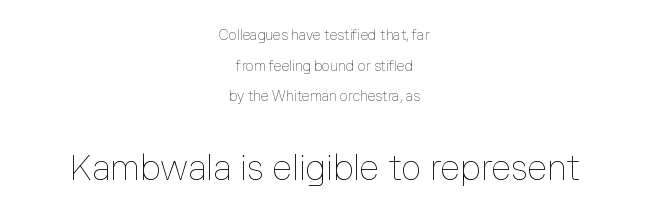
Q: Is the text bold? A: No.
Q: Is the text italic (slanted)? A: No, it is upright.
Q: Is the text underlined? A: No.
Q: How is the paragraph aligned? A: Centered.
Q: Is the spacing between letters normal or unusually wide? A: Normal.
Q: Is the spacing between lines tight, normal or loose? A: Loose.
Q: Which block of text is set in a larger size, the first (top) or the second (bottom)? A: The second (bottom) one.
Q: Width (condensed, normal, or wide)? A: Normal.
Q: Stroke contrast? A: Low.
Q: x-height? A: Medium.
Q: Monospaced? A: No.
